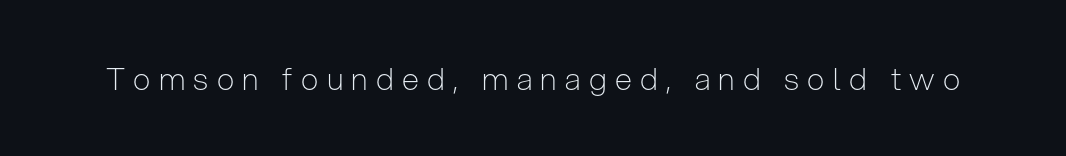
{"serif": "no", "italic": "no", "bold": "no", "weight": "light", "width": "condensed", "stroke_contrast": "low", "x_height": "medium", "monospaced": "no", "underline": "no", "letter_spacing": "wide", "letter_spacing_em": 0.27, "glyph_px": 31}
